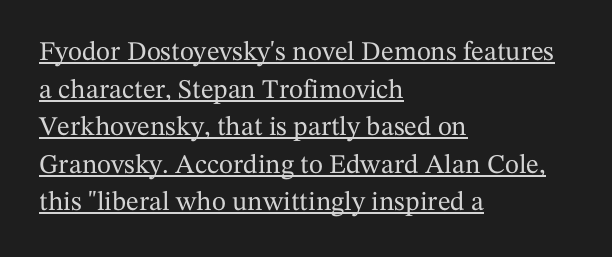
Q: Is the text italic (slanted)? A: No, it is upright.
Q: Is the text underlined? A: Yes.
Q: How is the paragraph aligned? A: Left-aligned.
Q: Is the spacing between letters normal or unusually wide? A: Normal.
Q: Is the spacing between lines tight, normal or loose? A: Normal.
